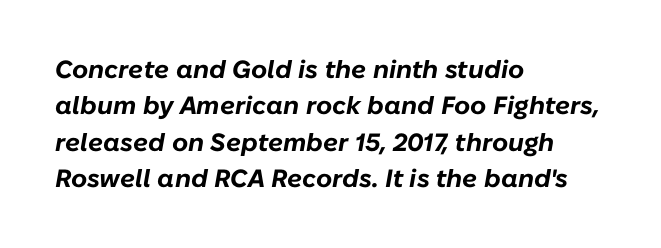
The image shows 25 px bold type, italic (leaning right); set left-aligned, normal line spacing (1.46x), normal letter spacing, not underlined.
